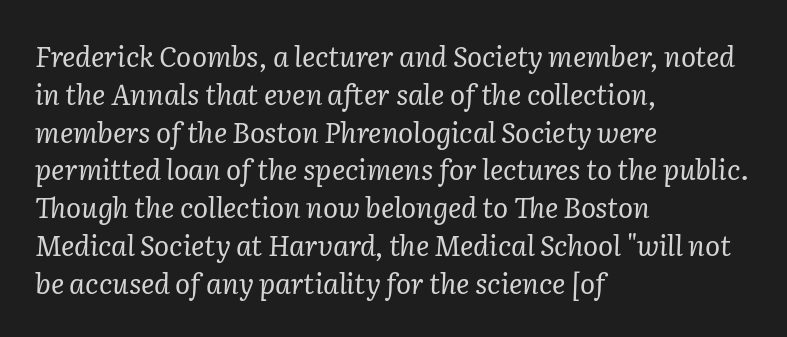
Q: Is the text bold? A: No.
Q: Is the text italic (slanted)? A: Yes, it leans right by about 2 degrees.
Q: Is the typeface a serif or a sans-serif typeface? A: Serif.
Q: Is the text underlined? A: No.
Q: How is the paragraph aligned? A: Left-aligned.
Q: Is the spacing between letters normal or unusually wide? A: Normal.
Q: Is the spacing between lines tight, normal or loose? A: Normal.
Q: Width (condensed, normal, or wide)? A: Normal.
Q: Stroke contrast? A: Low.
Q: x-height? A: Medium.
Q: Monospaced? A: No.
